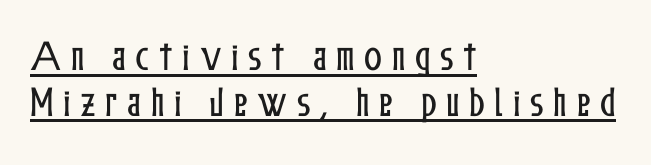
The image shows 33 px condensed type, upright; set left-aligned, normal line spacing (1.38x), unusually wide letter spacing (+0.29 em), underlined; low stroke contrast and a medium x-height.
